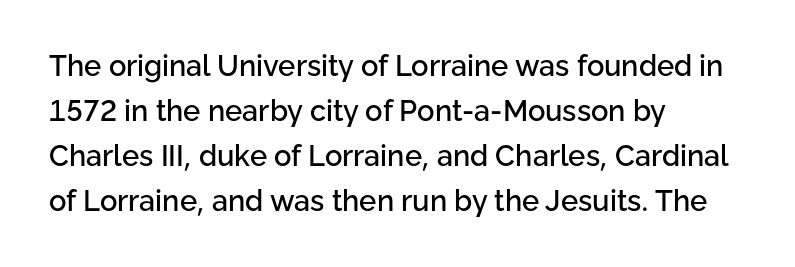
{"serif": "no", "italic": "no", "width": "normal", "stroke_contrast": "low", "x_height": "medium", "monospaced": "no", "underline": "no", "align": "left", "line_spacing": "normal", "line_spacing_ratio": 1.55, "letter_spacing": "normal", "letter_spacing_em": 0.0, "glyph_px": 29}
